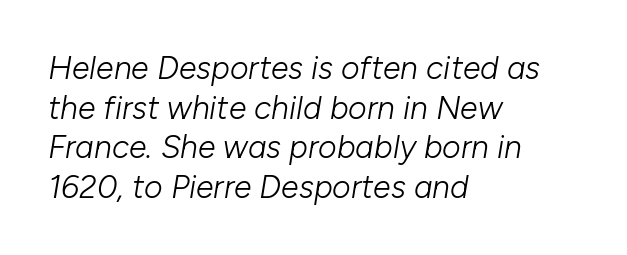
The image shows 32 px light type, italic (leaning right); set left-aligned, line spacing 1.24x, normal letter spacing, not underlined; low stroke contrast and a medium x-height.
